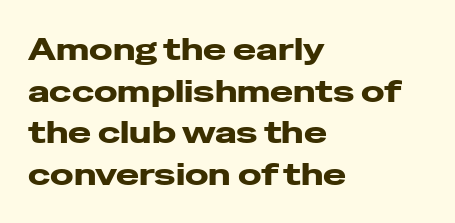
Caption: bold face, heavy strokes. The type sits square on the baseline with zero lean. A student would call this left alignment; a typographer would say flush left, rag right. Type without underlining.
